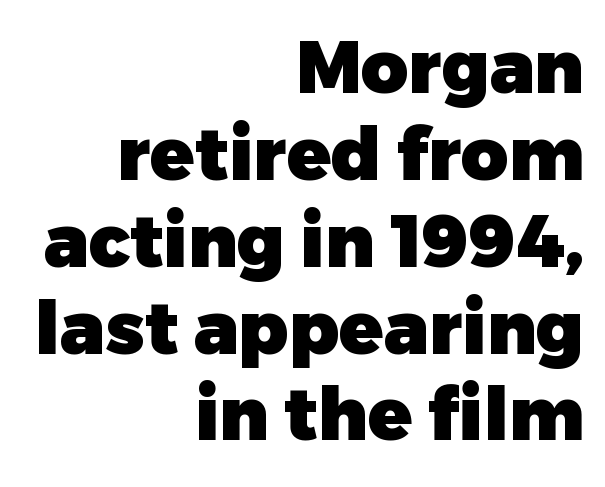
The image shows 73 px heavy sans-serif type, upright; set right-aligned, line spacing 1.19x, normal letter spacing, not underlined; low stroke contrast and a medium x-height.
